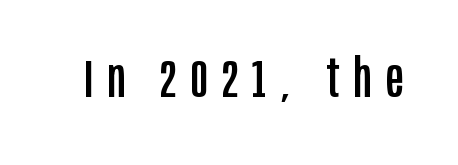
The image shows 52 px condensed sans-serif type, upright; set unusually wide letter spacing (+0.28 em), not underlined; low stroke contrast and a large x-height.
